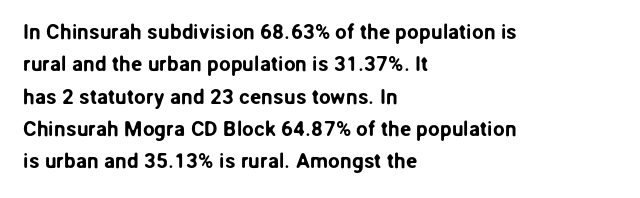
The image shows 21 px text type, upright; set left-aligned, normal line spacing (1.54x), normal letter spacing, not underlined.
